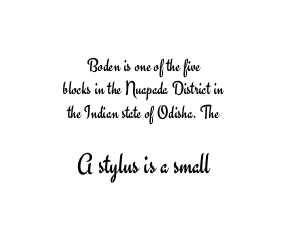
The image shows 29 px regular-weight sans-serif type; set centered, line spacing 1.23x, normal letter spacing, not underlined; the second (bottom) block is 1.53x larger; low stroke contrast and a small x-height.
